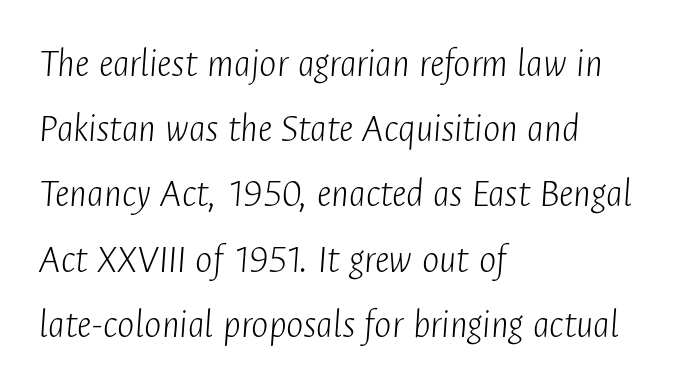
Q: Is the text bold? A: No.
Q: Is the text italic (slanted)? A: Yes, it leans right by about 4 degrees.
Q: Is the text underlined? A: No.
Q: How is the paragraph aligned? A: Left-aligned.
Q: Is the spacing between letters normal or unusually wide? A: Normal.
Q: Is the spacing between lines tight, normal or loose? A: Normal.
Q: Width (condensed, normal, or wide)? A: Condensed.
Q: Stroke contrast? A: Low.
Q: x-height? A: Medium.
Q: Monospaced? A: No.
